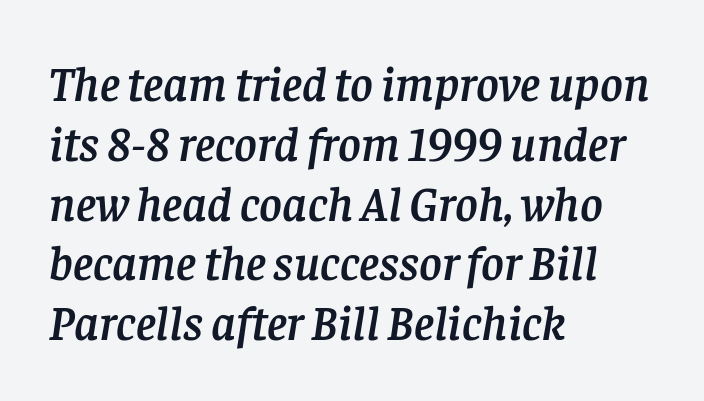
Q: Is the text italic (slanted)? A: Yes, it leans right by about 8 degrees.
Q: Is the typeface a serif or a sans-serif typeface? A: Serif.
Q: Is the text underlined? A: No.
Q: How is the paragraph aligned? A: Left-aligned.
Q: Is the spacing between letters normal or unusually wide? A: Normal.
Q: Width (condensed, normal, or wide)? A: Normal.
Q: Stroke contrast? A: Low.
Q: x-height? A: Large.
Q: Monospaced? A: No.
